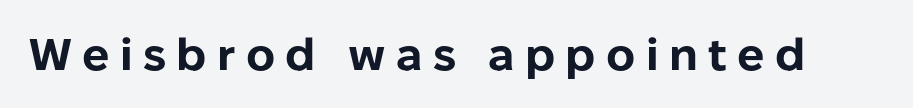
{"serif": "no", "italic": "no", "bold": "yes", "weight": "bold", "width": "normal", "stroke_contrast": "low", "x_height": "medium", "monospaced": "no", "underline": "no", "letter_spacing": "wide", "letter_spacing_em": 0.23, "glyph_px": 45}
